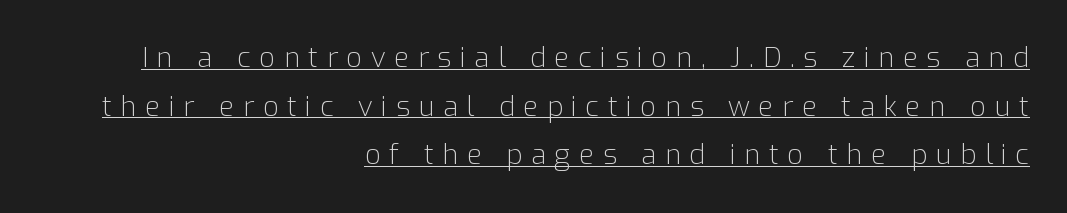
{"serif": "no", "italic": "no", "bold": "no", "weight": "light", "width": "normal", "stroke_contrast": "low", "x_height": "medium", "monospaced": "no", "underline": "yes", "align": "right", "line_spacing_ratio": 1.74, "letter_spacing": "wide", "letter_spacing_em": 0.3, "glyph_px": 28}
